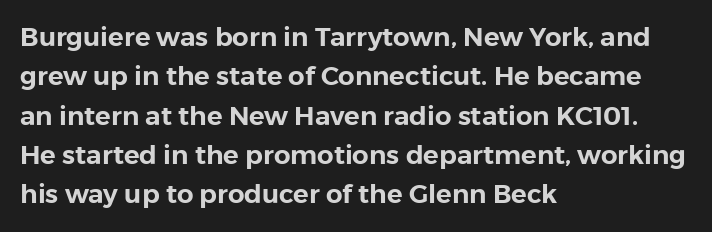
This rendering features lettering with no underline. Every row of glyphs begins at an identical x-position on the left. The leading is moderate, giving the passage an even texture. When letters stand straight like this, we call the style roman or upright.
